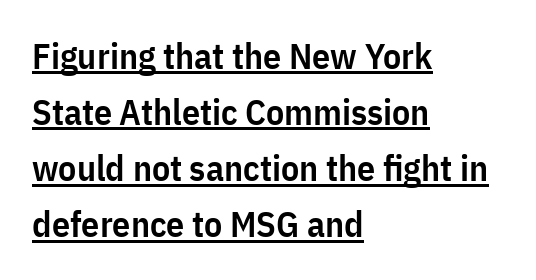
Q: Is the text bold? A: Semi-bold.
Q: Is the text italic (slanted)? A: No, it is upright.
Q: Is the typeface a serif or a sans-serif typeface? A: Sans-serif.
Q: Is the text underlined? A: Yes.
Q: How is the paragraph aligned? A: Left-aligned.
Q: Is the spacing between letters normal or unusually wide? A: Normal.
Q: Is the spacing between lines tight, normal or loose? A: Normal.
Q: Width (condensed, normal, or wide)? A: Condensed.
Q: Stroke contrast? A: Low.
Q: x-height? A: Medium.
Q: Monospaced? A: No.
